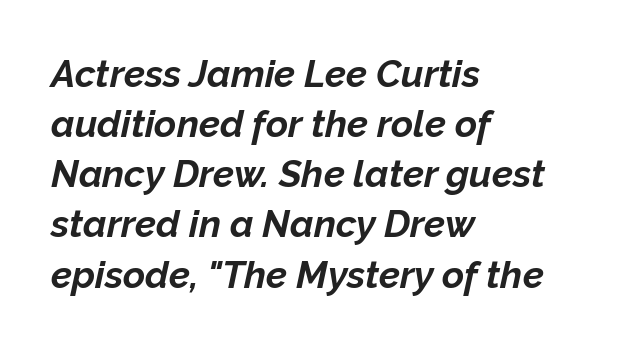
{"italic": "yes", "lean": "right", "slant_degrees": 12, "bold": "yes", "weight": "bold", "width": "normal", "stroke_contrast": "low", "x_height": "medium", "monospaced": "no", "underline": "no", "align": "left", "line_spacing": "normal", "line_spacing_ratio": 1.32, "letter_spacing": "normal", "letter_spacing_em": 0.0, "glyph_px": 38}
